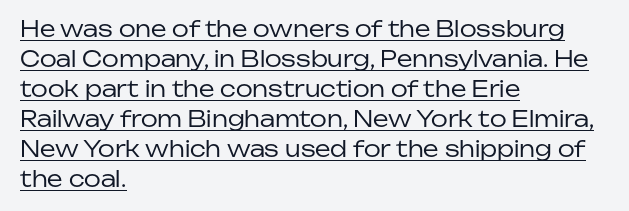
Think standard paragraph weight, or any step lighter than that. Leftover space on each line is placed entirely after the last word. The rendering keeps characters at their native spacing. Is there any slant? The stems are plumb. The space between consecutive lines is moderate. Glance below the letters and you will spot a drawn line.
